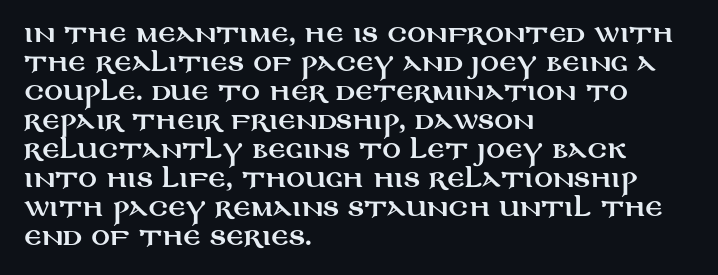
{"italic": "no", "underline": "no", "align": "left", "line_spacing": "normal", "line_spacing_ratio": 1.26, "letter_spacing": "normal", "letter_spacing_em": 0.0, "glyph_px": 23}
